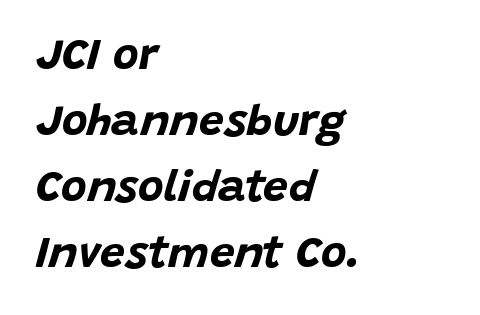
Its strokes are broad and dark, the hallmark of bold type. Note the varied advance widths — an 'i' is clearly narrower than an 'm'. Default kerning and tracking; the words read as compact shapes. A typesetter would mark this as italic. Rows of type keep a routine distance in the vertical direction. Beneath every word, the page is bare.
